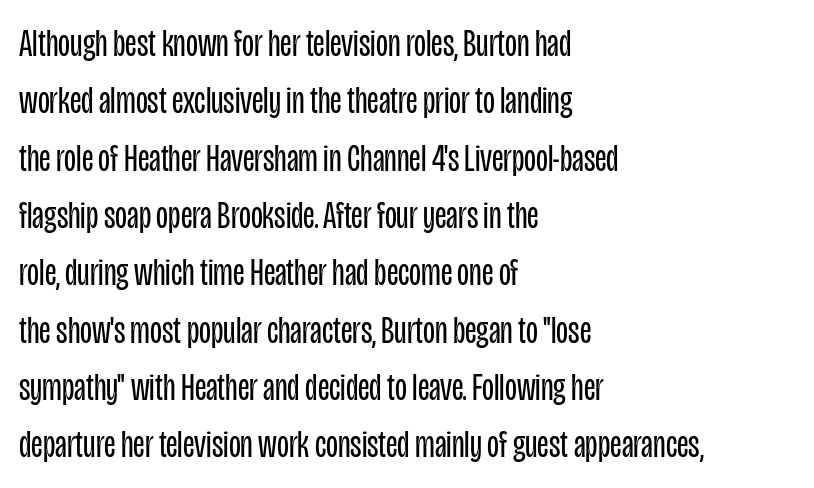
The space directly below the letters is spotless. The text block is weighted toward the left margin, trailing off unevenly rightward. Do the characters align in a grid? No, the font is proportional. The designer went with a sans here, leaving each stem footless. The strokes are not fattened; the text isn't bold. Ordinary non-slanted type is in use.
